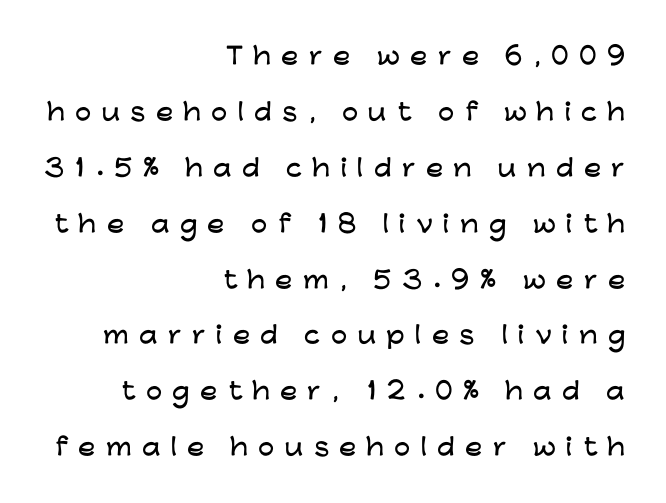
Q: Is the text italic (slanted)? A: No, it is upright.
Q: Is the text underlined? A: No.
Q: How is the paragraph aligned? A: Right-aligned.
Q: Is the spacing between letters normal or unusually wide? A: Unusually wide.
Q: Is the spacing between lines tight, normal or loose? A: Loose.
